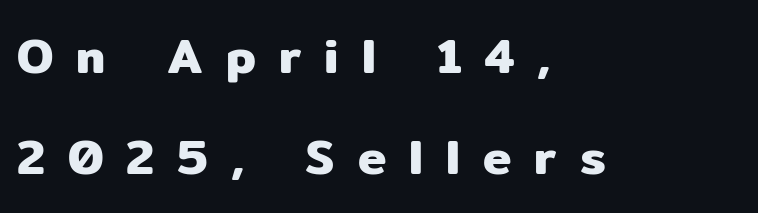
The image shows 48 px sans-serif type, upright; set left-aligned, loose line spacing (2.11x), unusually wide letter spacing (+0.48 em), not underlined; low stroke contrast and a medium x-height.
